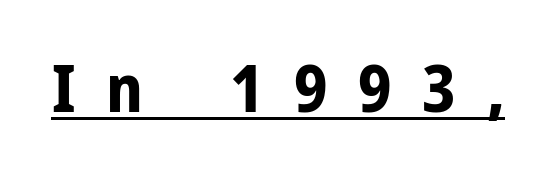
{"serif": "no", "italic": "no", "bold": "yes", "weight": "bold", "width": "normal", "stroke_contrast": "low", "x_height": "medium", "monospaced": "no", "underline": "yes", "letter_spacing": "wide", "letter_spacing_em": 0.46, "glyph_px": 66}
